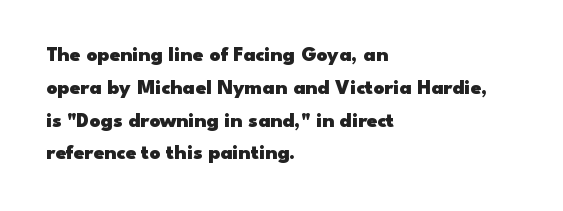
Q: Is the text bold? A: Yes.
Q: Is the text italic (slanted)? A: No, it is upright.
Q: Is the text underlined? A: No.
Q: How is the paragraph aligned? A: Left-aligned.
Q: Is the spacing between letters normal or unusually wide? A: Normal.
Q: Is the spacing between lines tight, normal or loose? A: Normal.
